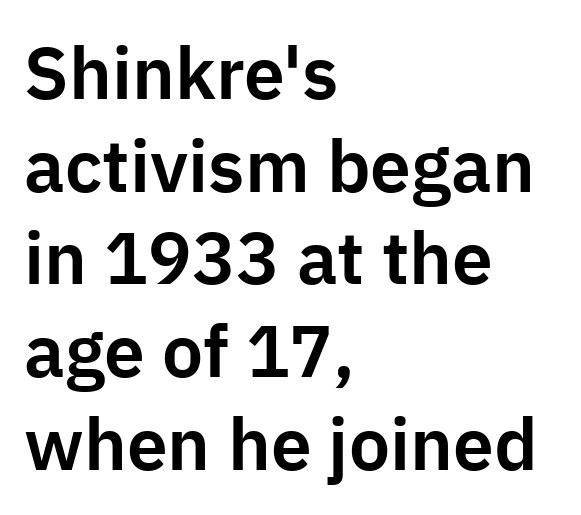
This rendering employs a face without finishing strokes, i.e., a sans-serif. The letters advance in unequal steps, a hallmark of proportional type. Caption: standard tracking, unaltered. The space beneath each line is pristine and unruled.
